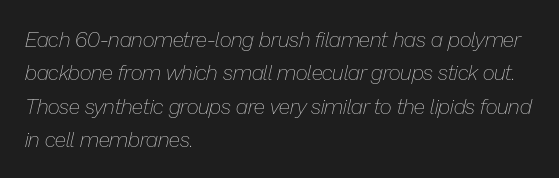
Casual observation: everything's shoved over to the left. The font sits on the lighter half of the weight spectrum, regular included. Glyph-to-glyph distance matches everyday printed text. A bare baseline throughout the passage.
